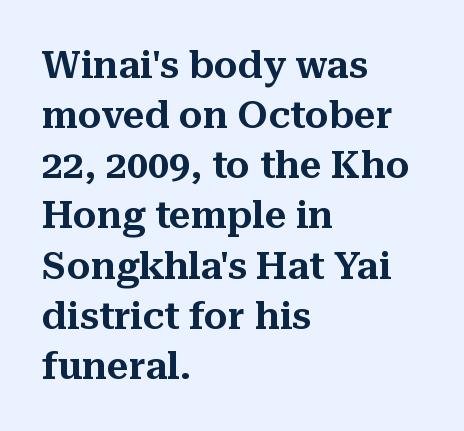
Decoration check: the copy has no underline. Evenly set lines give the paragraph a standard silhouette. Look at the bottom of the vertical strokes: they flare into serifs here. The type is set solid horizontally, with unmodified tracking.
